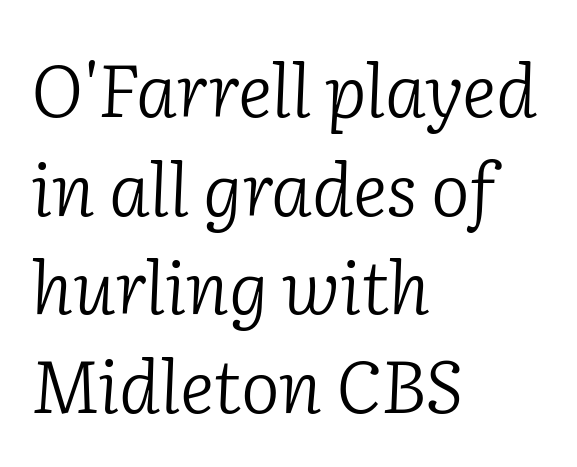
Q: Is the text bold? A: No.
Q: Is the text italic (slanted)? A: Yes, it leans right by about 2 degrees.
Q: Is the typeface a serif or a sans-serif typeface? A: Serif.
Q: Is the text underlined? A: No.
Q: How is the paragraph aligned? A: Left-aligned.
Q: Is the spacing between letters normal or unusually wide? A: Normal.
Q: Is the spacing between lines tight, normal or loose? A: Normal.
Q: Width (condensed, normal, or wide)? A: Normal.
Q: Stroke contrast? A: Low.
Q: x-height? A: Medium.
Q: Monospaced? A: No.
